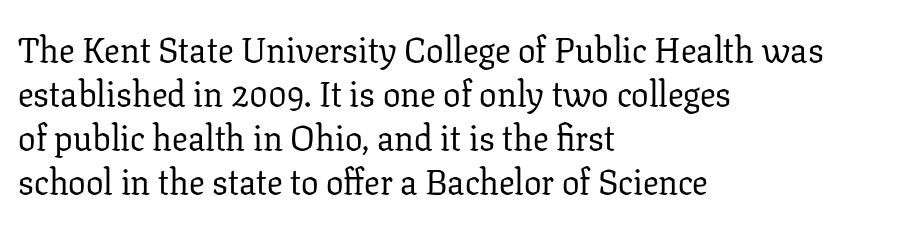
{"serif": "yes", "italic": "no", "bold": "no", "weight": "regular", "width": "normal", "stroke_contrast": "low", "x_height": "medium", "monospaced": "no", "underline": "no", "align": "left", "line_spacing": "normal", "line_spacing_ratio": 1.26, "letter_spacing": "normal", "letter_spacing_em": 0.0, "glyph_px": 35}
